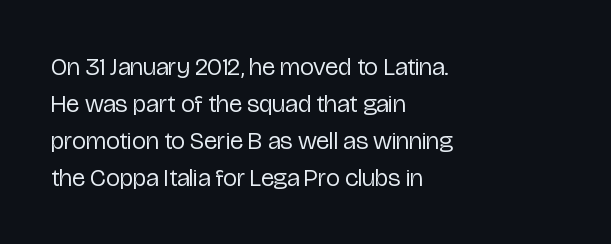
Q: Is the text bold? A: No.
Q: Is the text italic (slanted)? A: No, it is upright.
Q: Is the text underlined? A: No.
Q: How is the paragraph aligned? A: Left-aligned.
Q: Is the spacing between letters normal or unusually wide? A: Normal.
Q: Is the spacing between lines tight, normal or loose? A: Normal.
